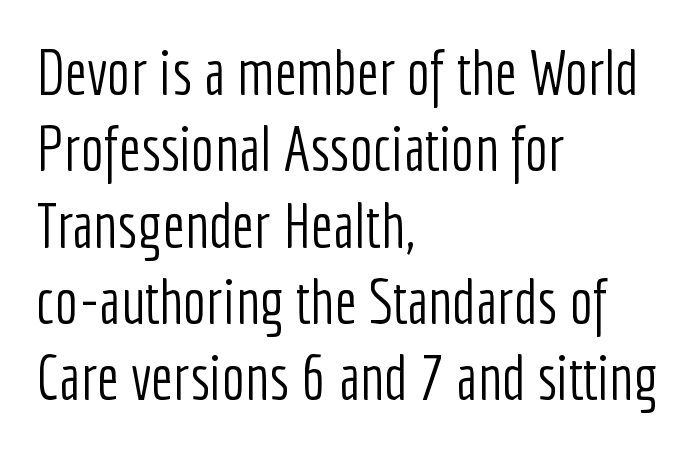
Q: Is the text bold? A: No.
Q: Is the text italic (slanted)? A: No, it is upright.
Q: Is the typeface a serif or a sans-serif typeface? A: Sans-serif.
Q: Is the text underlined? A: No.
Q: How is the paragraph aligned? A: Left-aligned.
Q: Is the spacing between letters normal or unusually wide? A: Normal.
Q: Width (condensed, normal, or wide)? A: Condensed.
Q: Stroke contrast? A: Low.
Q: x-height? A: Medium.
Q: Monospaced? A: No.
